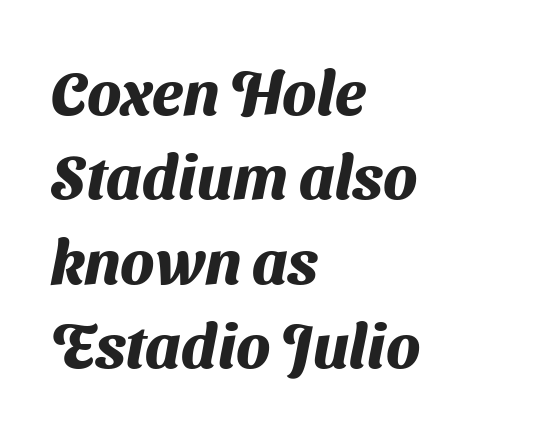
{"serif": "no", "bold": "yes", "weight": "heavy", "width": "normal", "stroke_contrast": "medium", "x_height": "medium", "monospaced": "no", "underline": "no", "align": "left", "line_spacing": "normal", "line_spacing_ratio": 1.36, "letter_spacing": "normal", "letter_spacing_em": 0.0, "glyph_px": 62}
